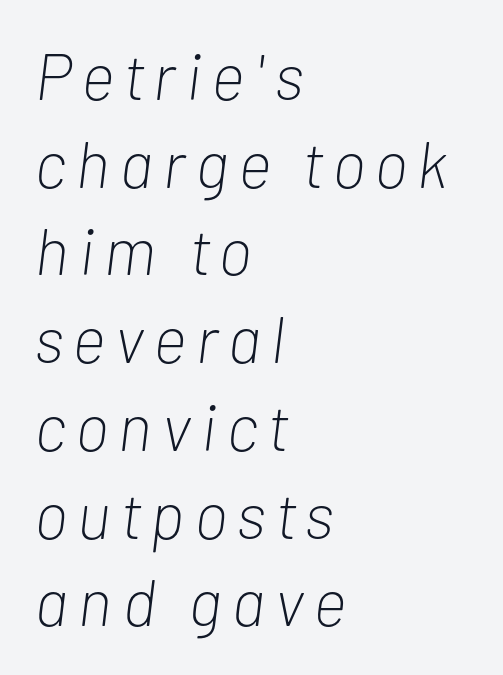
You could not count columns in this text — the font is proportionally spaced. Leading matches the norm, producing a regular column. A light-to-regular cut is what we see here. Alignment: flush left. There's an unmistakable incline to the writing here. Beneath every word, the page is bare.
